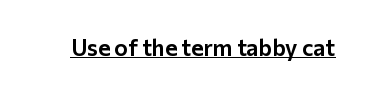
Q: Is the text italic (slanted)? A: No, it is upright.
Q: Is the text underlined? A: Yes.
Q: Is the spacing between letters normal or unusually wide? A: Normal.
